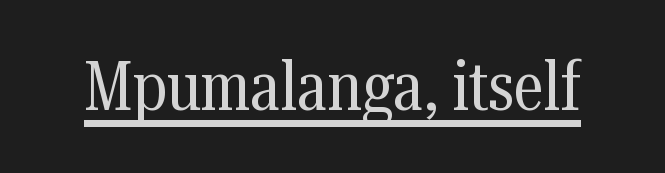
Q: Is the text bold? A: No.
Q: Is the text italic (slanted)? A: No, it is upright.
Q: Is the typeface a serif or a sans-serif typeface? A: Serif.
Q: Is the text underlined? A: Yes.
Q: Is the spacing between letters normal or unusually wide? A: Normal.
Q: Width (condensed, normal, or wide)? A: Condensed.
Q: Stroke contrast? A: Medium.
Q: x-height? A: Medium.
Q: Monospaced? A: No.
